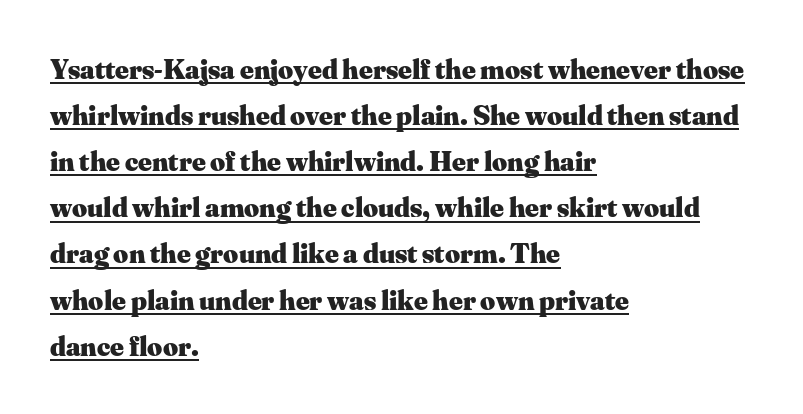
{"serif": "yes", "italic": "no", "bold": "yes", "weight": "heavy", "width": "normal", "stroke_contrast": "medium", "x_height": "small", "monospaced": "no", "underline": "yes", "align": "left", "line_spacing": "normal", "line_spacing_ratio": 1.59, "letter_spacing": "normal", "letter_spacing_em": 0.0, "glyph_px": 29}
